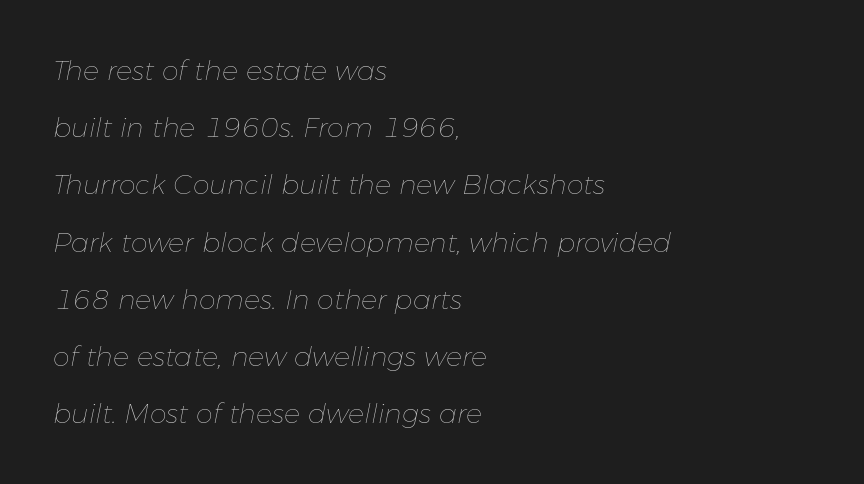
Q: Is the text bold? A: No.
Q: Is the text italic (slanted)? A: Yes, it leans right by about 11 degrees.
Q: Is the text underlined? A: No.
Q: How is the paragraph aligned? A: Left-aligned.
Q: Is the spacing between letters normal or unusually wide? A: Normal.
Q: Is the spacing between lines tight, normal or loose? A: Loose.
